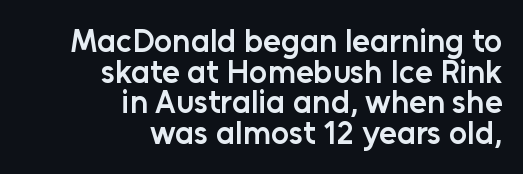
{"serif": "no", "italic": "no", "bold": "semi", "weight": "semibold", "width": "normal", "stroke_contrast": "low", "x_height": "medium", "monospaced": "no", "underline": "no", "align": "right", "line_spacing": "tight", "line_spacing_ratio": 0.96, "letter_spacing": "normal", "letter_spacing_em": 0.0, "glyph_px": 32}
